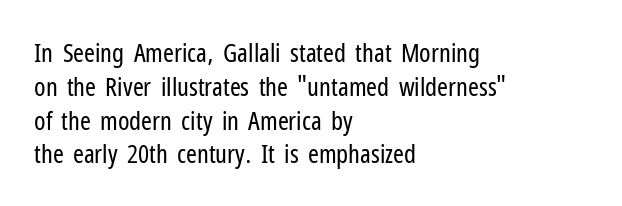
Q: Is the text bold? A: No.
Q: Is the text italic (slanted)? A: No, it is upright.
Q: Is the text underlined? A: No.
Q: How is the paragraph aligned? A: Left-aligned.
Q: Is the spacing between letters normal or unusually wide? A: Normal.
Q: Is the spacing between lines tight, normal or loose? A: Normal.
